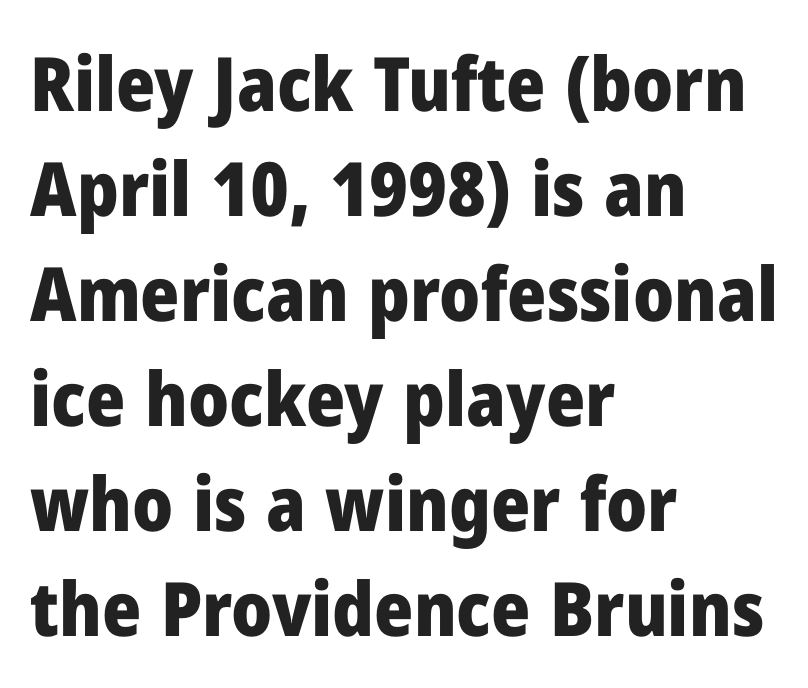
The font is running at its bold setting. Bare-footed words on every line. The characters display no serif detailing; their extremities are plain. Students, observe: this is what conventionally led text looks like. Note the varied advance widths — an 'i' is clearly narrower than an 'm'.
